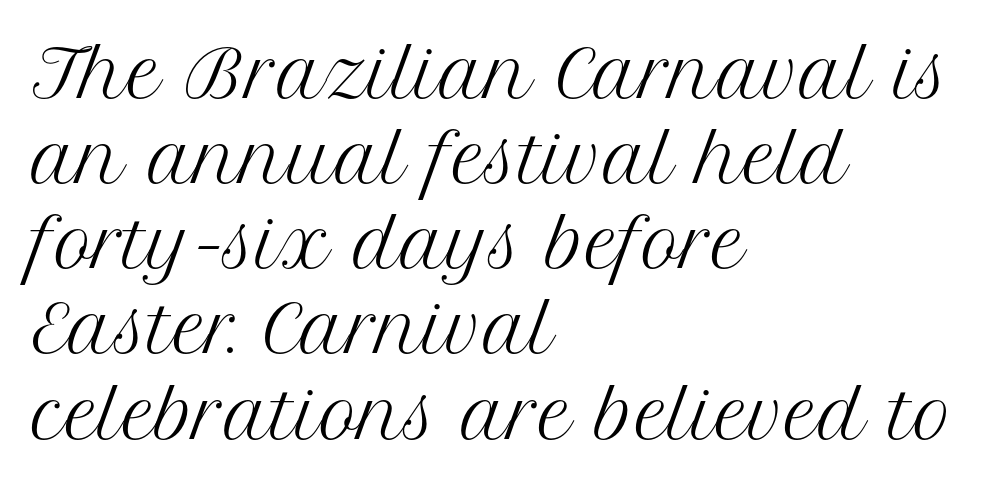
The image shows 65 px regular-weight serif type; set left-aligned, normal line spacing (1.31x), normal letter spacing, not underlined; medium stroke contrast and a medium x-height.
